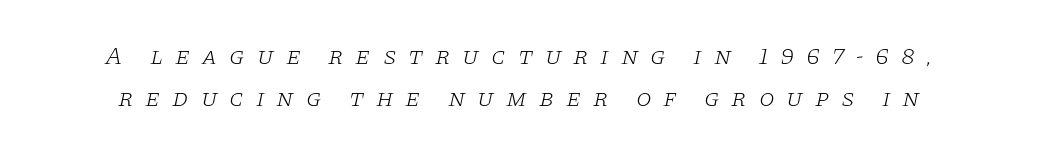
{"italic": "yes", "lean": "right", "slant_degrees": 11, "bold": "no", "underline": "no", "line_spacing": "normal", "line_spacing_ratio": 1.7, "letter_spacing": "wide", "letter_spacing_em": 0.47, "glyph_px": 25}
